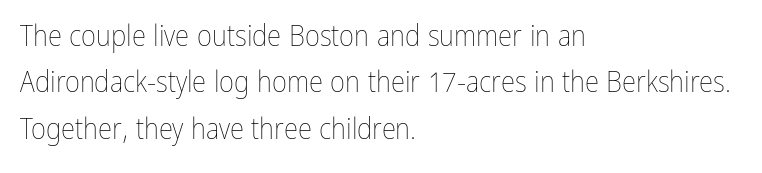
Q: Is the text bold? A: No.
Q: Is the text italic (slanted)? A: No, it is upright.
Q: Is the text underlined? A: No.
Q: How is the paragraph aligned? A: Left-aligned.
Q: Is the spacing between letters normal or unusually wide? A: Normal.
Q: Is the spacing between lines tight, normal or loose? A: Normal.
Q: Width (condensed, normal, or wide)? A: Condensed.
Q: Stroke contrast? A: Low.
Q: x-height? A: Medium.
Q: Monospaced? A: No.
